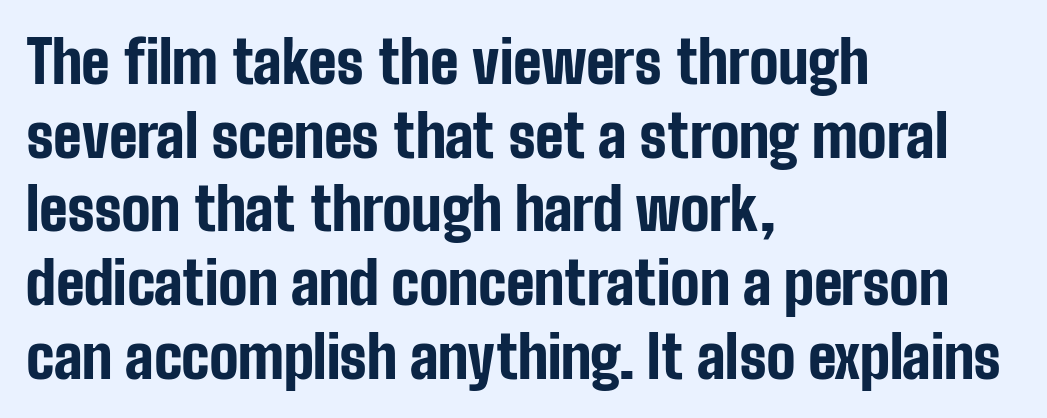
{"serif": "no", "italic": "no", "bold": "yes", "weight": "bold", "width": "condensed", "stroke_contrast": "low", "x_height": "medium", "monospaced": "no", "underline": "no", "align": "left", "line_spacing": "normal", "line_spacing_ratio": 1.27, "letter_spacing": "normal", "letter_spacing_em": 0.0, "glyph_px": 58}
